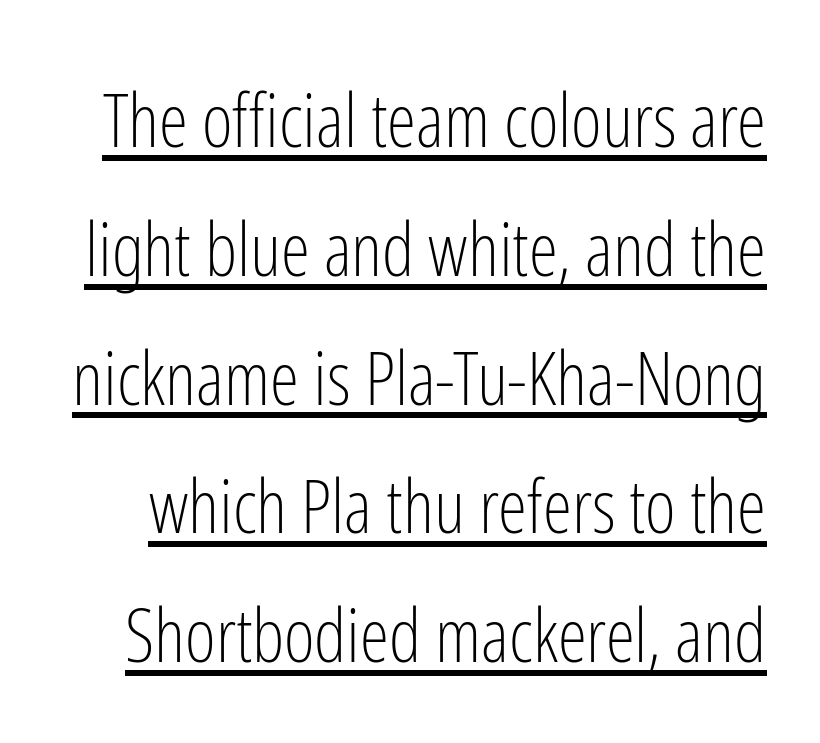
Q: Is the text bold? A: No.
Q: Is the text italic (slanted)? A: No, it is upright.
Q: Is the typeface a serif or a sans-serif typeface? A: Sans-serif.
Q: Is the text underlined? A: Yes.
Q: Is the spacing between letters normal or unusually wide? A: Normal.
Q: Width (condensed, normal, or wide)? A: Condensed.
Q: Stroke contrast? A: Low.
Q: x-height? A: Medium.
Q: Monospaced? A: No.
